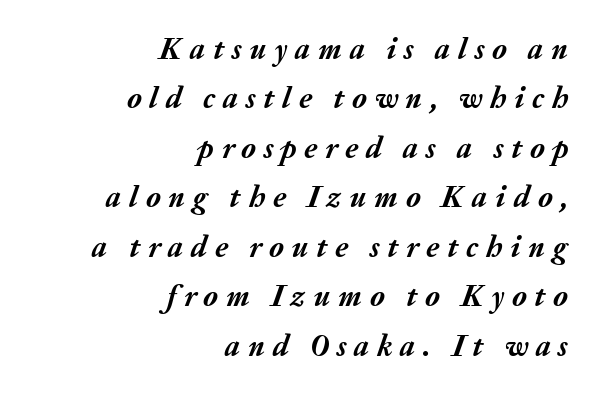
{"italic": "yes", "lean": "right", "slant_degrees": 20, "bold": "yes", "weight": "semibold", "width": "normal", "stroke_contrast": "medium", "x_height": "medium", "monospaced": "no", "underline": "no", "align": "right", "line_spacing": "normal", "line_spacing_ratio": 1.65, "letter_spacing": "wide", "letter_spacing_em": 0.26, "glyph_px": 30}
